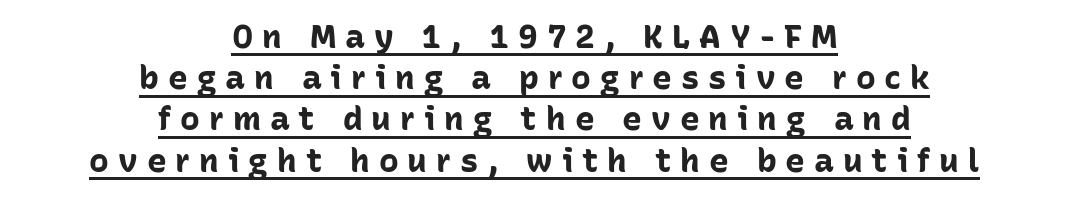
The image shows 33 px bold sans-serif type, upright; set centered, normal line spacing (1.25x), unusually wide letter spacing (+0.27 em), underlined; low stroke contrast and a medium x-height.
